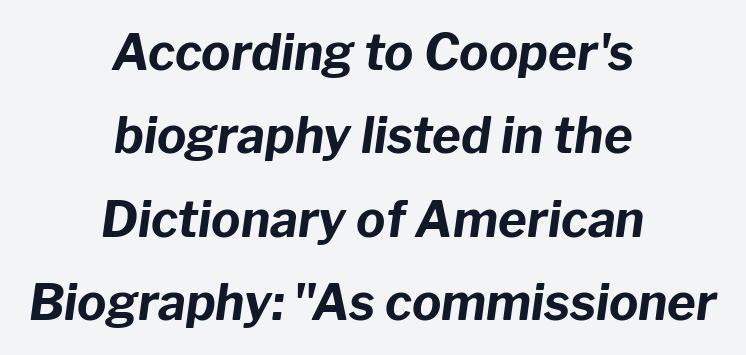
Q: Is the text bold? A: Yes.
Q: Is the text italic (slanted)? A: Yes, it leans right by about 8 degrees.
Q: Is the text underlined? A: No.
Q: How is the paragraph aligned? A: Centered.
Q: Is the spacing between letters normal or unusually wide? A: Normal.
Q: Is the spacing between lines tight, normal or loose? A: Normal.
Q: Width (condensed, normal, or wide)? A: Normal.
Q: Stroke contrast? A: Low.
Q: x-height? A: Medium.
Q: Monospaced? A: No.
